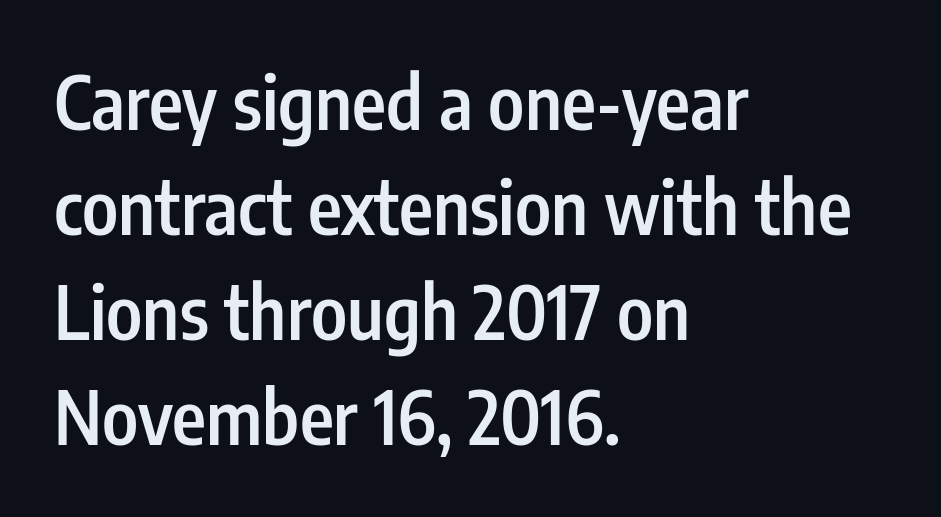
Line spacing here is normal. In CSS terms this would be text-align: left. Each letter's strokes conclude bluntly, with no projecting serifs. On the weight axis this lands at semibold, roughly 600.
